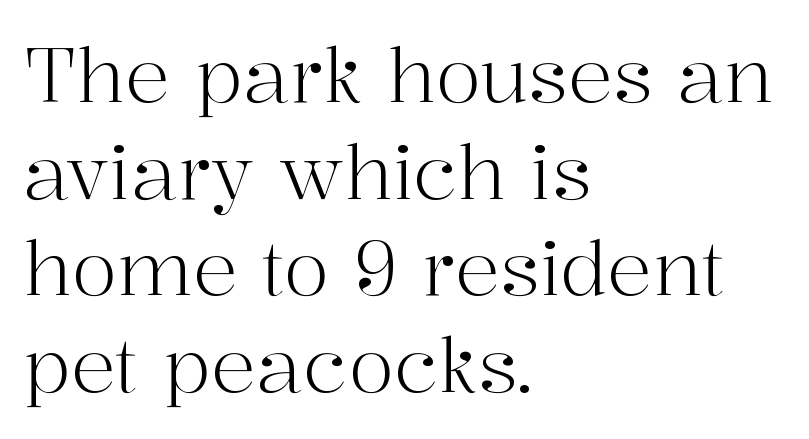
{"serif": "yes", "italic": "no", "bold": "no", "weight": "light", "width": "normal", "stroke_contrast": "high", "x_height": "medium", "monospaced": "no", "underline": "no", "align": "left", "line_spacing": "normal", "line_spacing_ratio": 1.29, "letter_spacing": "normal", "letter_spacing_em": 0.0, "glyph_px": 75}
